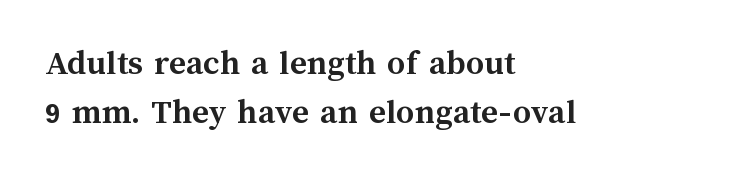
The image shows 36 px semibold type, upright; set left-aligned, normal line spacing (1.35x), normal letter spacing, not underlined; medium stroke contrast and a medium x-height.
